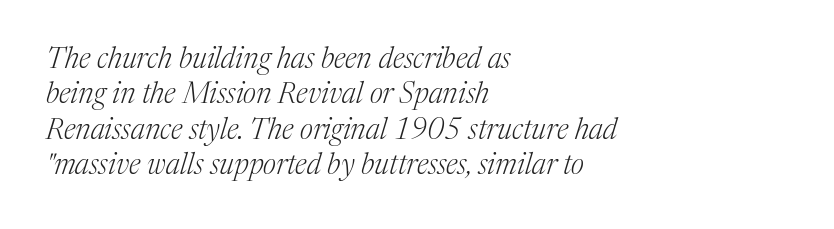
The image shows 29 px light serif type, italic (leaning right); set left-aligned, line spacing 1.22x, normal letter spacing, not underlined; medium stroke contrast and a medium x-height.
